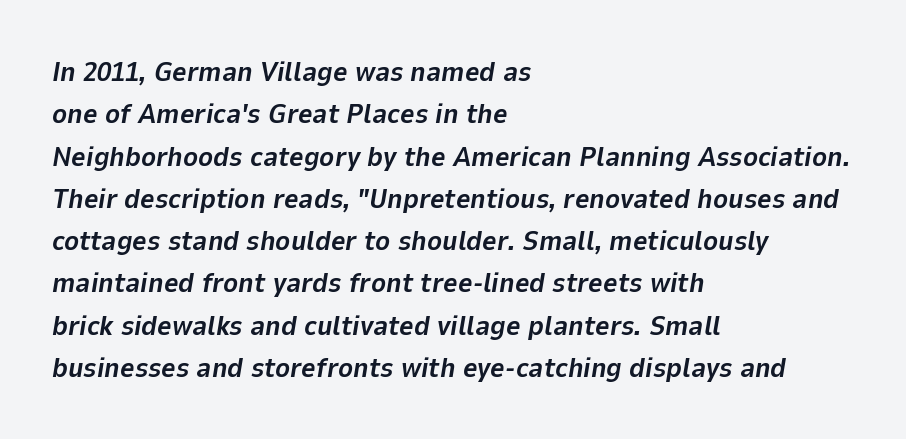
Characters are canted at an angle relative to the baseline's perpendicular. Varying glyph widths throughout — classic text-font behaviour. One glance says typical: line gaps are just what's usual. The text block is weighted toward the left margin, trailing off unevenly rightward.
